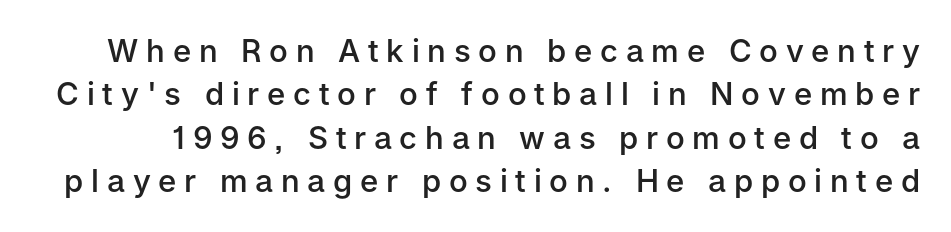
{"serif": "no", "italic": "no", "bold": "semi", "weight": "semibold", "width": "normal", "stroke_contrast": "low", "x_height": "medium", "monospaced": "no", "underline": "no", "line_spacing": "normal", "line_spacing_ratio": 1.4, "letter_spacing": "wide", "letter_spacing_em": 0.25, "glyph_px": 31}
